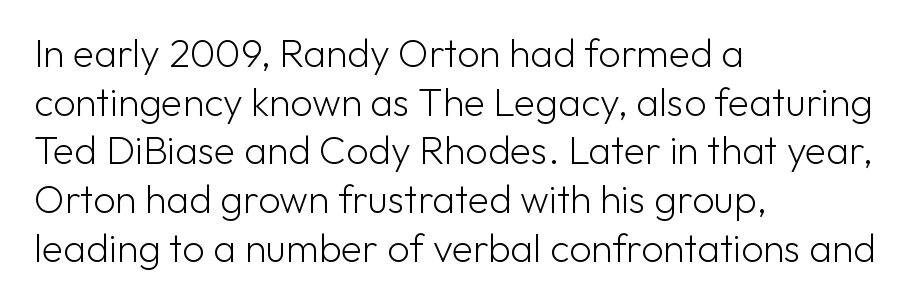
{"serif": "no", "italic": "no", "bold": "no", "weight": "light", "width": "normal", "stroke_contrast": "low", "x_height": "medium", "monospaced": "no", "underline": "no", "align": "left", "line_spacing": "normal", "line_spacing_ratio": 1.25, "letter_spacing": "normal", "letter_spacing_em": 0.0, "glyph_px": 39}
